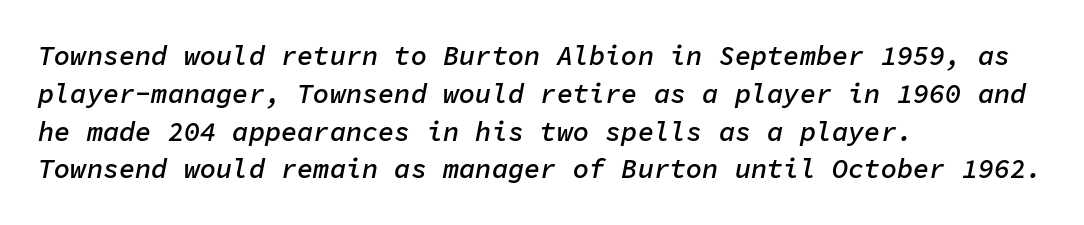
The image shows 27 px text type, italic (leaning right); set left-aligned, normal line spacing (1.4x), normal letter spacing, not underlined.
